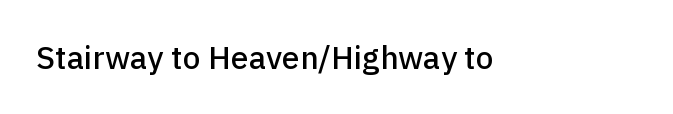
The image shows 32 px sans-serif type, upright; set normal letter spacing, not underlined; low stroke contrast and a medium x-height.
